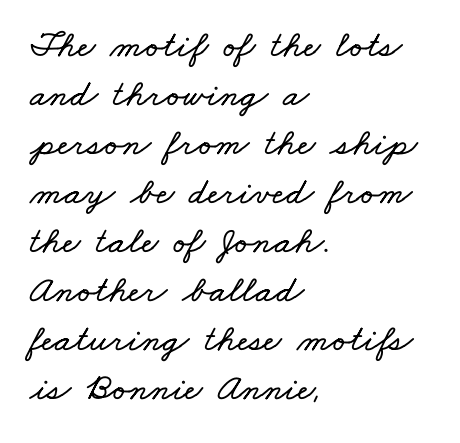
Q: Is the text underlined? A: No.
Q: How is the paragraph aligned? A: Left-aligned.
Q: Is the spacing between letters normal or unusually wide? A: Normal.
Q: Is the spacing between lines tight, normal or loose? A: Normal.
Q: Width (condensed, normal, or wide)? A: Wide.
Q: Stroke contrast? A: Low.
Q: x-height? A: Small.
Q: Monospaced? A: No.
